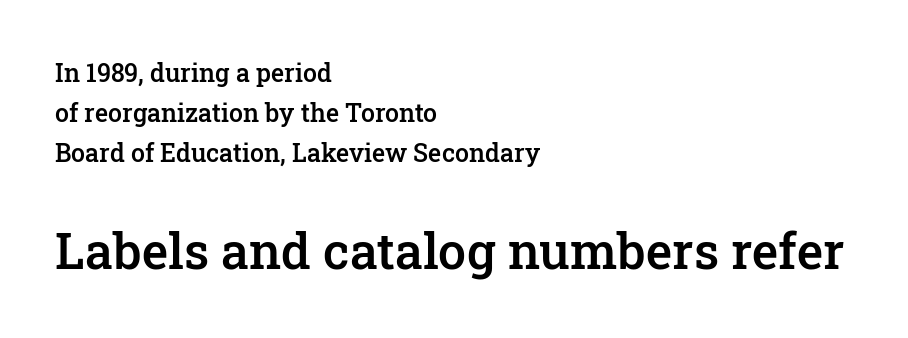
Reading top to bottom, the characters get bigger at the block break. Each new line begins a customary step beneath the previous one. This sample uses plain, unmodified letter spacing. Ordinary non-slanted type is in use. This is serif lettering, the kind often seen in printed books.
